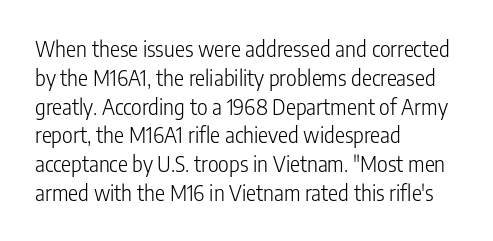
Q: Is the text bold? A: No.
Q: Is the text italic (slanted)? A: No, it is upright.
Q: Is the text underlined? A: No.
Q: How is the paragraph aligned? A: Left-aligned.
Q: Is the spacing between letters normal or unusually wide? A: Normal.
Q: Is the spacing between lines tight, normal or loose? A: Normal.
